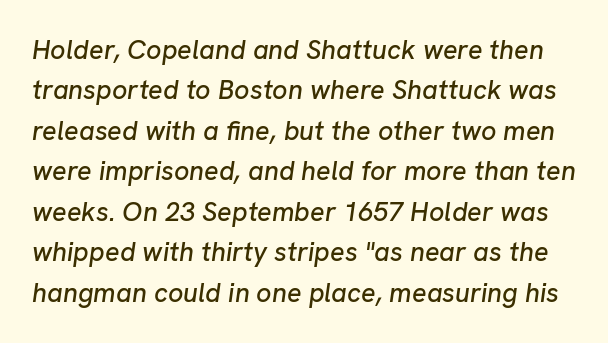
Bare-footed words on every line. This sample uses an oblique cut, with every glyph tilted off the vertical. The rendering keeps characters at their native spacing. Summary of vertical rhythm: regular, with standard interline spacing.
